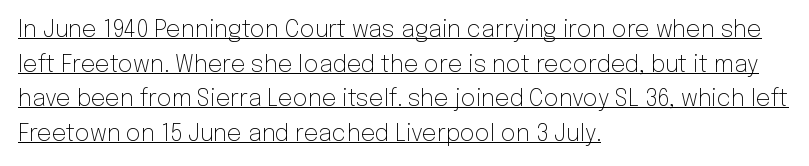
{"italic": "no", "bold": "no", "underline": "yes", "align": "left", "line_spacing": "normal", "line_spacing_ratio": 1.51, "letter_spacing": "normal", "letter_spacing_em": 0.0, "glyph_px": 23}
